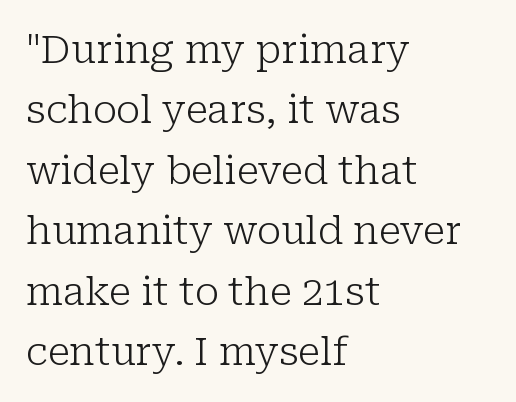
{"serif": "yes", "italic": "no", "bold": "no", "weight": "light", "width": "normal", "stroke_contrast": "low", "x_height": "medium", "monospaced": "no", "underline": "no", "align": "left", "line_spacing": "normal", "line_spacing_ratio": 1.55, "letter_spacing": "normal", "letter_spacing_em": 0.0, "glyph_px": 39}
